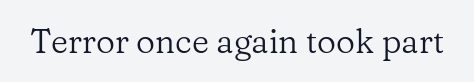
{"serif": "yes", "italic": "no", "bold": "no", "weight": "regular", "width": "normal", "stroke_contrast": "low", "x_height": "medium", "monospaced": "no", "underline": "no", "letter_spacing": "normal", "letter_spacing_em": 0.0, "glyph_px": 33}
